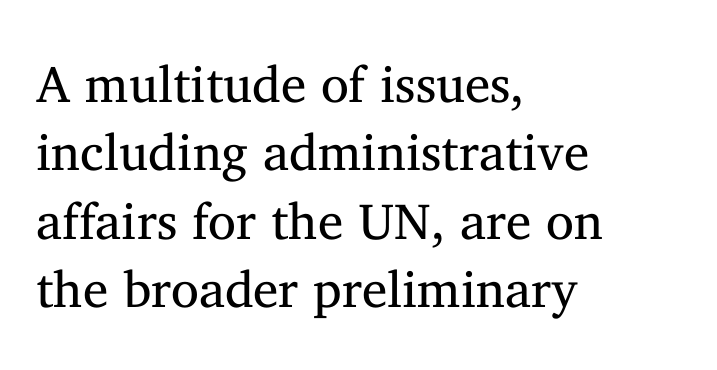
{"serif": "yes", "italic": "no", "bold": "no", "weight": "regular", "width": "normal", "stroke_contrast": "medium", "x_height": "medium", "monospaced": "no", "underline": "no", "align": "left", "line_spacing": "normal", "line_spacing_ratio": 1.34, "letter_spacing": "normal", "letter_spacing_em": 0.0, "glyph_px": 51}
